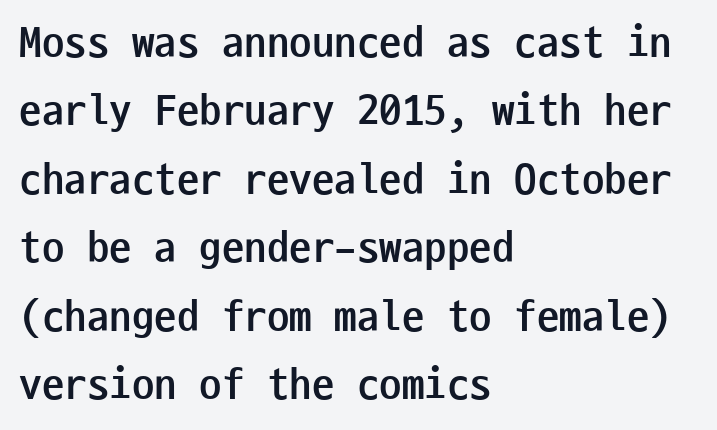
The letters sit at their default tracking, neither squeezed nor spread. Left-aligned paragraph, ragged on the right. Evenly set lines give the paragraph a standard silhouette. On the weight axis this lands at bold, roughly 700.
